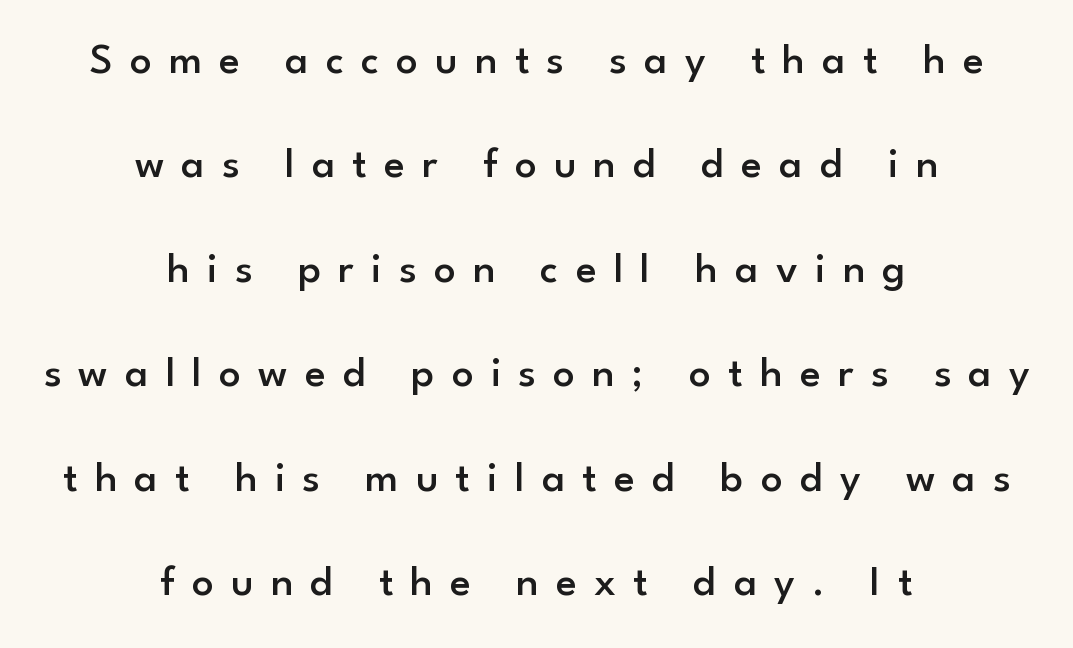
Q: Is the text bold? A: Semi-bold.
Q: Is the text italic (slanted)? A: No, it is upright.
Q: Is the typeface a serif or a sans-serif typeface? A: Sans-serif.
Q: Is the text underlined? A: No.
Q: How is the paragraph aligned? A: Centered.
Q: Is the spacing between letters normal or unusually wide? A: Unusually wide.
Q: Is the spacing between lines tight, normal or loose? A: Loose.
Q: Width (condensed, normal, or wide)? A: Normal.
Q: Stroke contrast? A: Low.
Q: x-height? A: Small.
Q: Monospaced? A: No.
